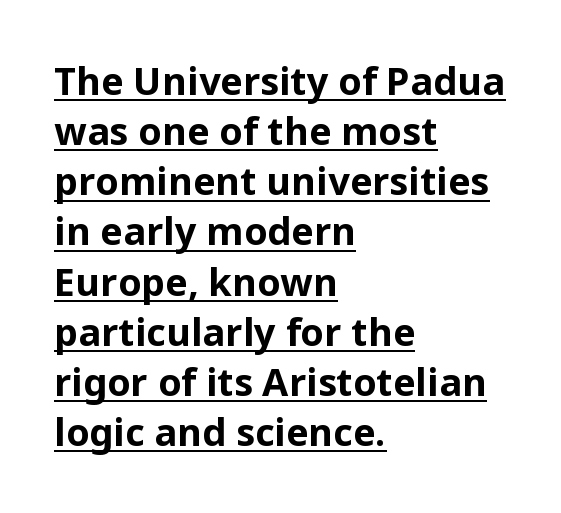
The image shows 38 px bold sans-serif type, upright; set left-aligned, normal line spacing (1.32x), normal letter spacing, underlined; low stroke contrast and a medium x-height.
